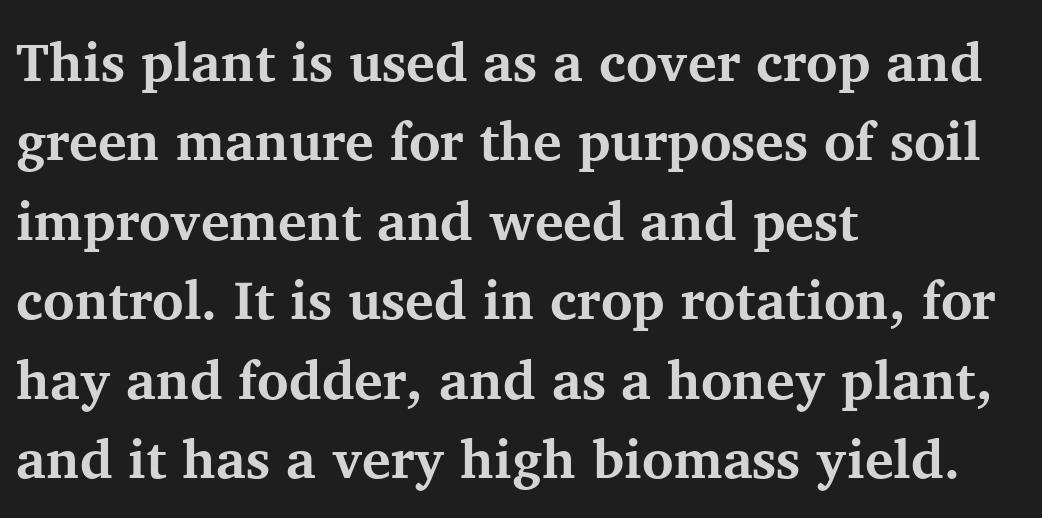
{"serif": "yes", "italic": "no", "bold": "yes", "weight": "bold", "width": "normal", "stroke_contrast": "medium", "x_height": "medium", "monospaced": "no", "underline": "no", "align": "left", "line_spacing": "normal", "line_spacing_ratio": 1.47, "letter_spacing": "normal", "letter_spacing_em": 0.0, "glyph_px": 54}
